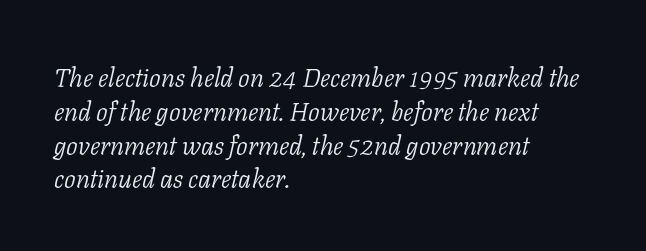
Q: Is the text bold? A: No.
Q: Is the text italic (slanted)? A: Yes, it leans right by about 11 degrees.
Q: Is the text underlined? A: No.
Q: How is the paragraph aligned? A: Left-aligned.
Q: Is the spacing between letters normal or unusually wide? A: Normal.
Q: Is the spacing between lines tight, normal or loose? A: Normal.
